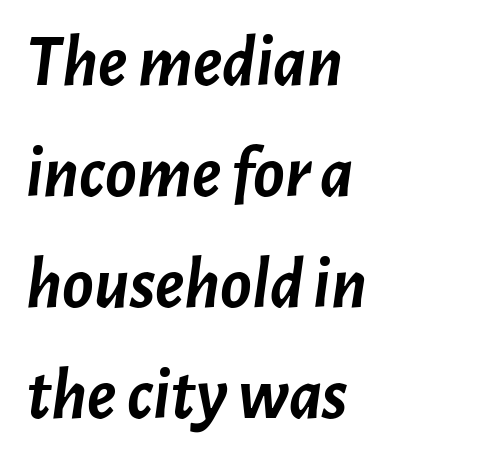
{"italic": "yes", "lean": "right", "slant_degrees": 7, "bold": "yes", "weight": "semibold", "width": "normal", "stroke_contrast": "low", "x_height": "medium", "monospaced": "no", "underline": "no", "align": "left", "line_spacing": "normal", "line_spacing_ratio": 1.52, "letter_spacing": "normal", "letter_spacing_em": 0.0, "glyph_px": 73}
